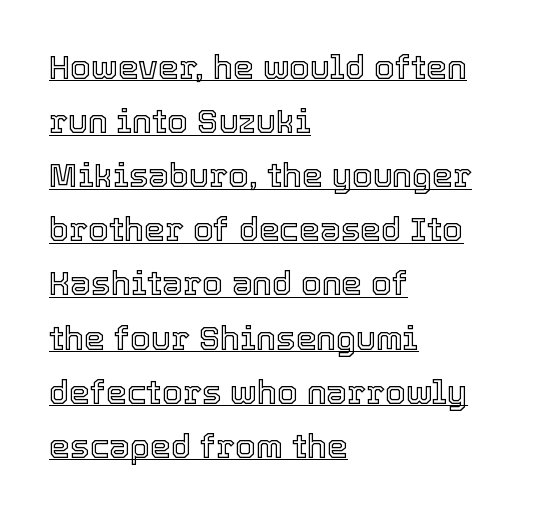
{"italic": "no", "width": "normal", "x_height": "medium", "monospaced": "no", "underline": "yes", "align": "left", "line_spacing": "normal", "line_spacing_ratio": 1.64, "letter_spacing": "normal", "letter_spacing_em": 0.0, "glyph_px": 33}
